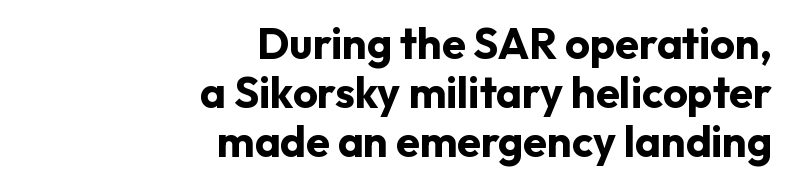
A typesetter would call this proportional, since set widths differ per character. Does the copy run flush right? Yes — the right margin is perfectly even. It's the straight-up-and-down kind of type. Words float on clear page, feet unadorned.
